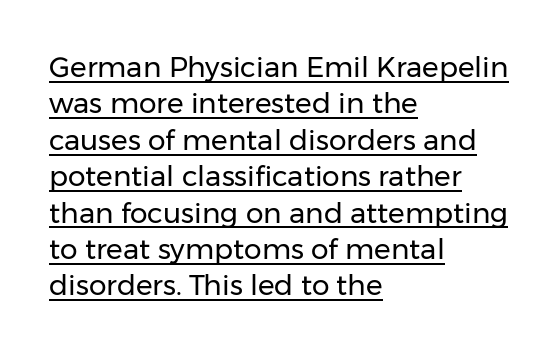
{"serif": "no", "italic": "no", "bold": "no", "weight": "regular", "width": "normal", "stroke_contrast": "low", "x_height": "medium", "monospaced": "no", "underline": "yes", "align": "left", "line_spacing": "normal", "line_spacing_ratio": 1.3, "letter_spacing": "normal", "letter_spacing_em": 0.0, "glyph_px": 28}
